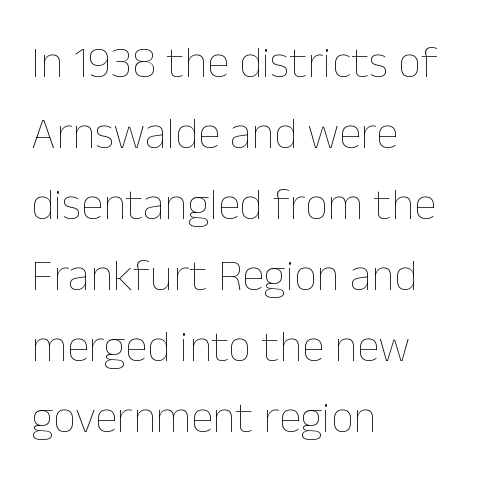
The image shows 45 px thin type, upright; set left-aligned, normal line spacing (1.58x), normal letter spacing, not underlined; low stroke contrast and a medium x-height.
